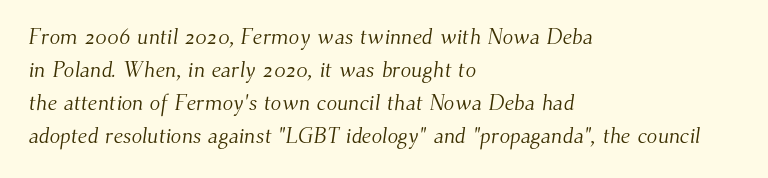
The image shows 22 px text type; set left-aligned, normal line spacing (1.5x), normal letter spacing, not underlined.
